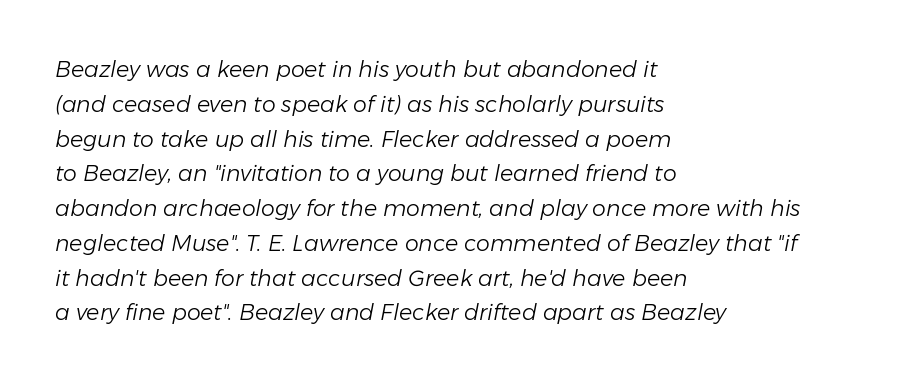
Q: Is the text bold? A: No.
Q: Is the text italic (slanted)? A: Yes, it leans right by about 11 degrees.
Q: Is the text underlined? A: No.
Q: How is the paragraph aligned? A: Left-aligned.
Q: Is the spacing between letters normal or unusually wide? A: Normal.
Q: Is the spacing between lines tight, normal or loose? A: Normal.
